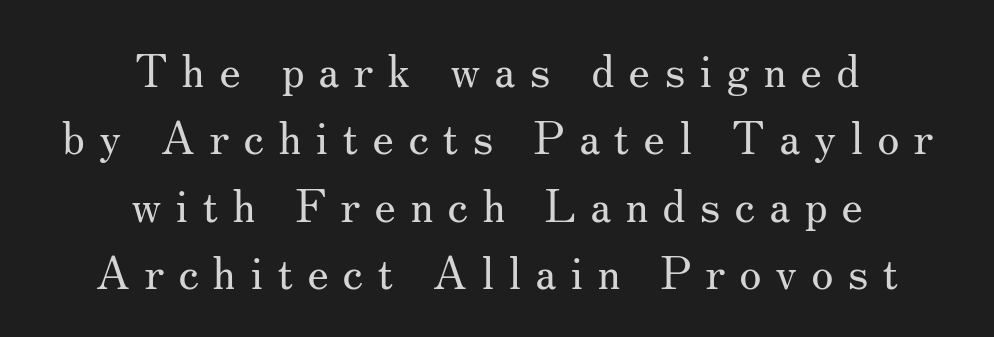
The image shows 45 px regular-weight serif type, upright; set centered, normal line spacing (1.5x), unusually wide letter spacing (+0.31 em), not underlined; medium stroke contrast and a small x-height.
